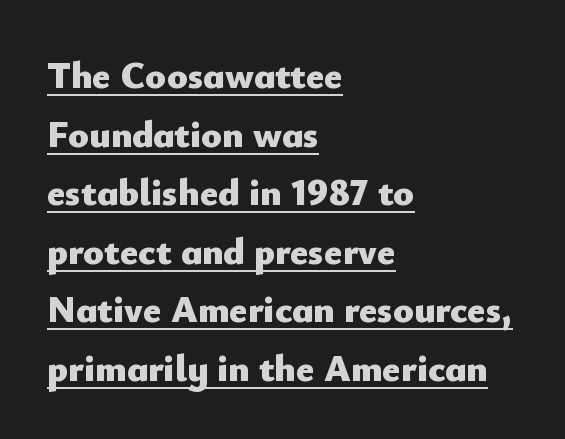
Q: Is the text bold? A: Yes.
Q: Is the text italic (slanted)? A: No, it is upright.
Q: Is the typeface a serif or a sans-serif typeface? A: Sans-serif.
Q: Is the text underlined? A: Yes.
Q: How is the paragraph aligned? A: Left-aligned.
Q: Is the spacing between letters normal or unusually wide? A: Normal.
Q: Is the spacing between lines tight, normal or loose? A: Normal.
Q: Width (condensed, normal, or wide)? A: Normal.
Q: Stroke contrast? A: Low.
Q: x-height? A: Small.
Q: Monospaced? A: No.
